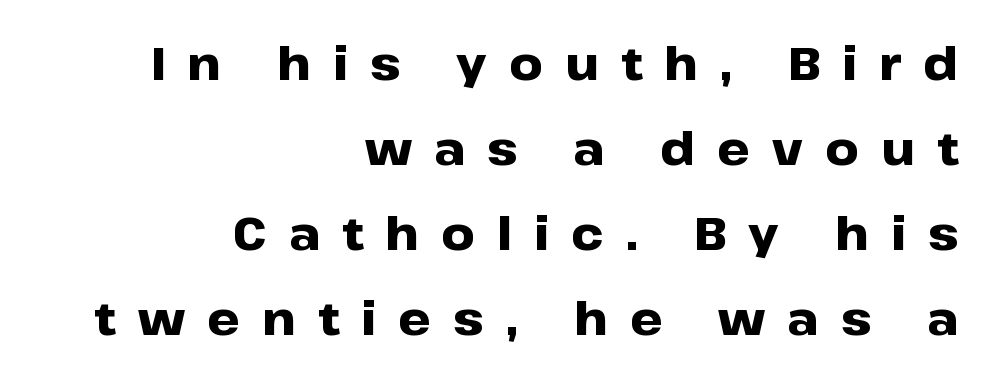
Q: Is the text bold? A: Yes.
Q: Is the text italic (slanted)? A: No, it is upright.
Q: Is the typeface a serif or a sans-serif typeface? A: Sans-serif.
Q: Is the text underlined? A: No.
Q: How is the paragraph aligned? A: Right-aligned.
Q: Is the spacing between letters normal or unusually wide? A: Unusually wide.
Q: Width (condensed, normal, or wide)? A: Wide.
Q: Stroke contrast? A: Low.
Q: x-height? A: Medium.
Q: Monospaced? A: No.
